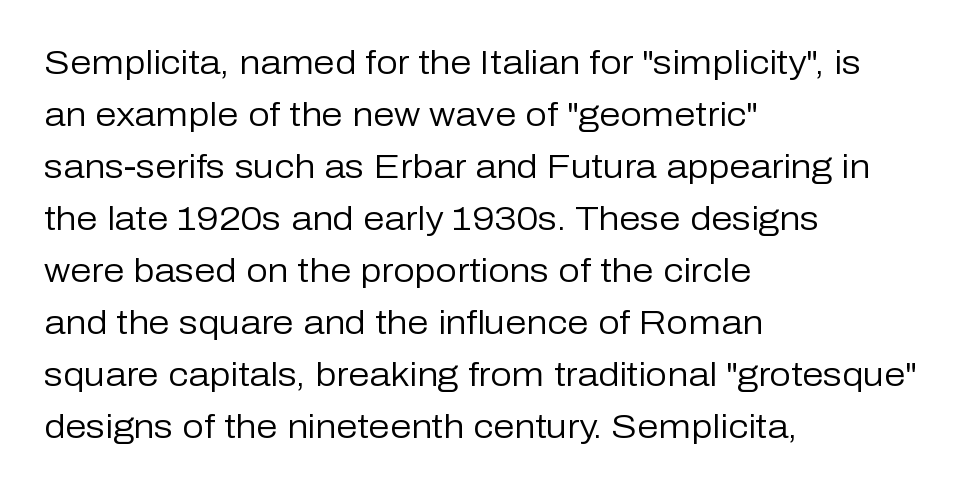
Check where the strokes stop: nothing finishes them off — pure sans. Typeset ragged right — the left edge is the straight one. The weight would be labelled regular, book, light, or lighter still. The passage shown is typed in a proportional face where columns would drift. Posture: upright roman.
